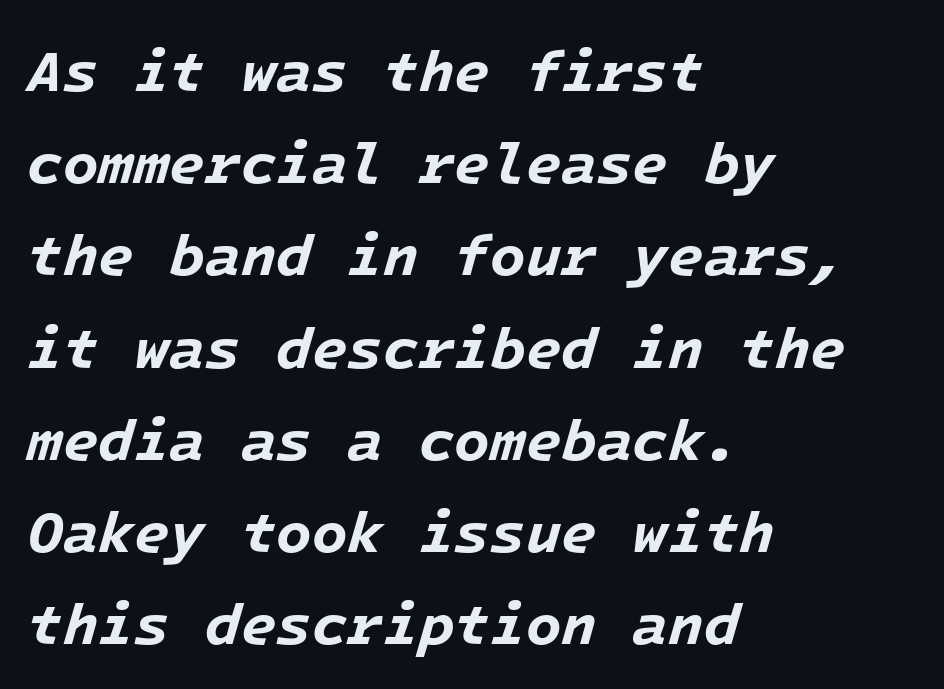
{"italic": "yes", "lean": "right", "slant_degrees": 16, "bold": "yes", "weight": "bold", "width": "normal", "stroke_contrast": "low", "x_height": "medium", "monospaced": "yes", "underline": "no", "align": "left", "line_spacing": "normal", "line_spacing_ratio": 1.59, "letter_spacing": "normal", "letter_spacing_em": 0.0, "glyph_px": 58}
